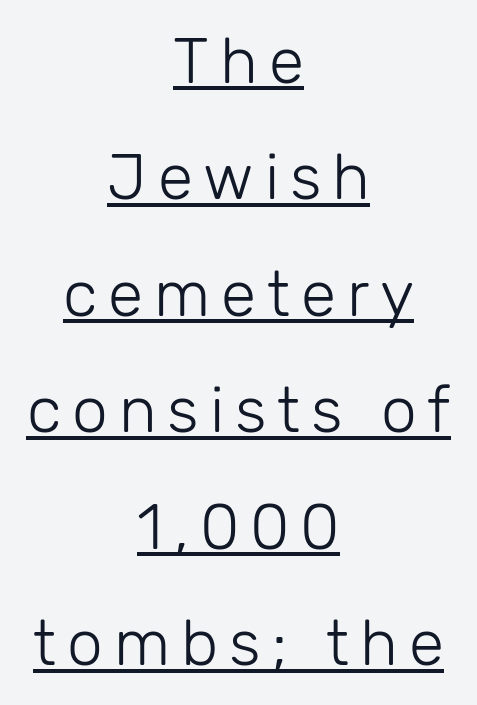
Q: Is the text bold? A: No.
Q: Is the text italic (slanted)? A: No, it is upright.
Q: Is the typeface a serif or a sans-serif typeface? A: Sans-serif.
Q: Is the text underlined? A: Yes.
Q: How is the paragraph aligned? A: Centered.
Q: Width (condensed, normal, or wide)? A: Normal.
Q: Stroke contrast? A: Low.
Q: x-height? A: Medium.
Q: Monospaced? A: No.
